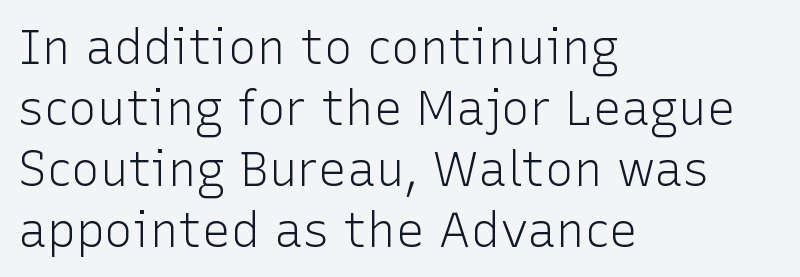
Q: Is the text bold? A: No.
Q: Is the text italic (slanted)? A: No, it is upright.
Q: Is the typeface a serif or a sans-serif typeface? A: Sans-serif.
Q: Is the text underlined? A: No.
Q: How is the paragraph aligned? A: Left-aligned.
Q: Is the spacing between letters normal or unusually wide? A: Normal.
Q: Is the spacing between lines tight, normal or loose? A: Normal.
Q: Width (condensed, normal, or wide)? A: Normal.
Q: Stroke contrast? A: Low.
Q: x-height? A: Medium.
Q: Monospaced? A: No.
